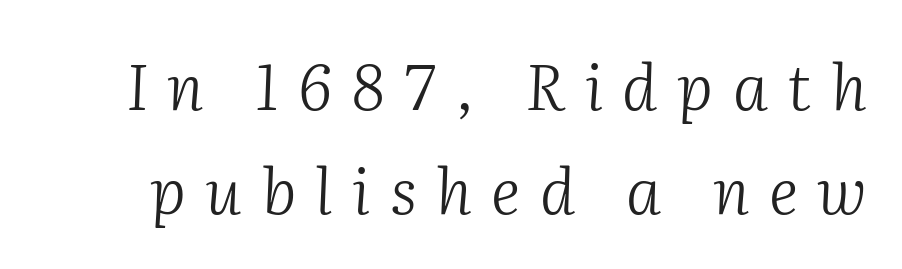
Q: Is the text bold? A: No.
Q: Is the text italic (slanted)? A: Yes, it leans right by about 2 degrees.
Q: Is the typeface a serif or a sans-serif typeface? A: Serif.
Q: Is the text underlined? A: No.
Q: Is the spacing between letters normal or unusually wide? A: Unusually wide.
Q: Is the spacing between lines tight, normal or loose? A: Normal.
Q: Width (condensed, normal, or wide)? A: Normal.
Q: Stroke contrast? A: Medium.
Q: x-height? A: Medium.
Q: Monospaced? A: No.
